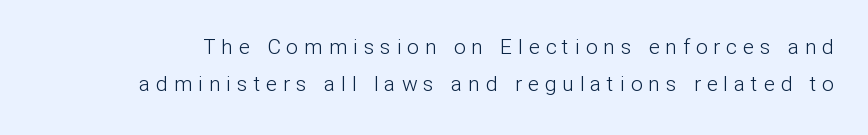
Q: Is the text bold? A: No.
Q: Is the text italic (slanted)? A: No, it is upright.
Q: Is the text underlined? A: No.
Q: Is the spacing between letters normal or unusually wide? A: Unusually wide.
